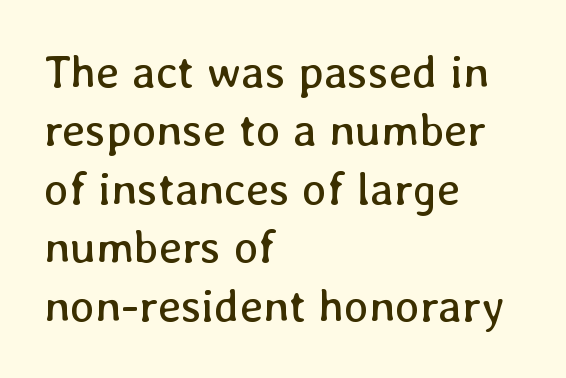
The image shows 46 px regular-weight type, upright; set left-aligned, normal line spacing (1.27x), normal letter spacing, not underlined; low stroke contrast and a medium x-height.
